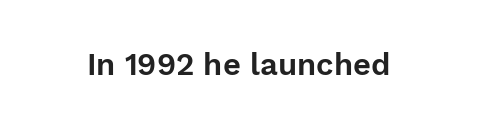
Q: Is the text italic (slanted)? A: No, it is upright.
Q: Is the typeface a serif or a sans-serif typeface? A: Sans-serif.
Q: Is the text underlined? A: No.
Q: Is the spacing between letters normal or unusually wide? A: Normal.
Q: Width (condensed, normal, or wide)? A: Normal.
Q: Stroke contrast? A: Low.
Q: x-height? A: Medium.
Q: Monospaced? A: No.
